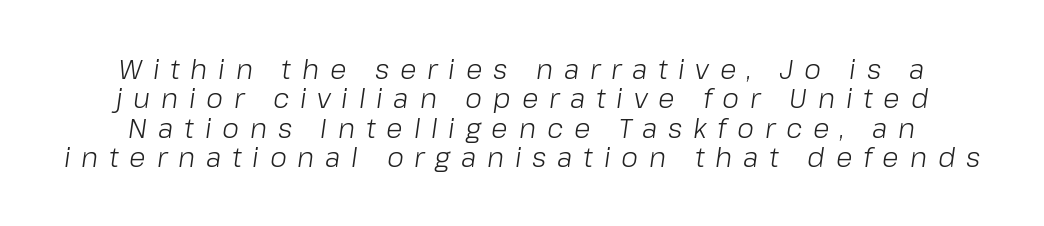
Q: Is the text bold? A: No.
Q: Is the text italic (slanted)? A: Yes, it leans right by about 8 degrees.
Q: Is the text underlined? A: No.
Q: Is the spacing between letters normal or unusually wide? A: Unusually wide.
Q: Is the spacing between lines tight, normal or loose? A: Tight.
